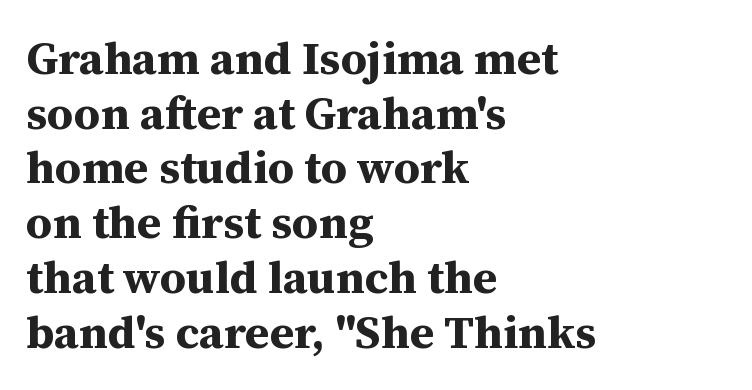
Q: Is the text bold? A: Yes.
Q: Is the text italic (slanted)? A: No, it is upright.
Q: Is the typeface a serif or a sans-serif typeface? A: Serif.
Q: Is the text underlined? A: No.
Q: How is the paragraph aligned? A: Left-aligned.
Q: Is the spacing between letters normal or unusually wide? A: Normal.
Q: Width (condensed, normal, or wide)? A: Normal.
Q: Stroke contrast? A: Medium.
Q: x-height? A: Medium.
Q: Monospaced? A: No.
